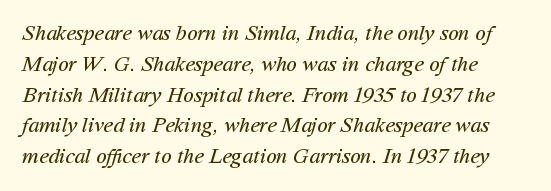
Q: Is the text bold? A: No.
Q: Is the text underlined? A: No.
Q: How is the paragraph aligned? A: Left-aligned.
Q: Is the spacing between letters normal or unusually wide? A: Normal.
Q: Is the spacing between lines tight, normal or loose? A: Normal.
